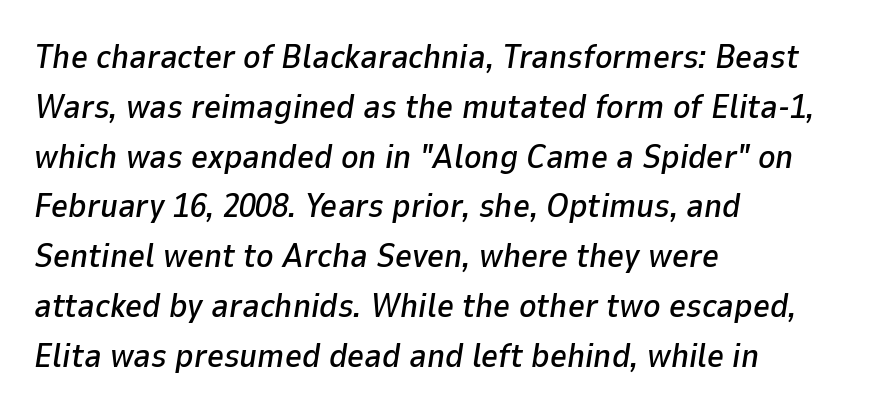
{"italic": "yes", "lean": "right", "slant_degrees": 9, "width": "normal", "stroke_contrast": "low", "x_height": "medium", "monospaced": "no", "underline": "no", "align": "left", "line_spacing": "normal", "line_spacing_ratio": 1.51, "letter_spacing": "normal", "letter_spacing_em": 0.0, "glyph_px": 33}
